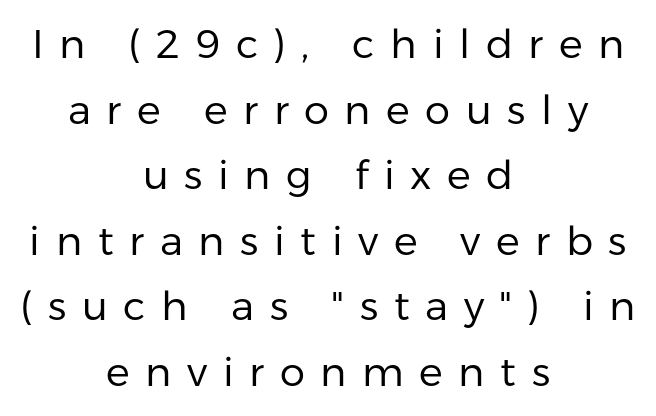
{"serif": "no", "italic": "no", "bold": "no", "weight": "regular", "width": "normal", "stroke_contrast": "low", "x_height": "medium", "monospaced": "no", "underline": "no", "align": "center", "line_spacing": "normal", "line_spacing_ratio": 1.64, "letter_spacing": "wide", "letter_spacing_em": 0.39, "glyph_px": 40}
